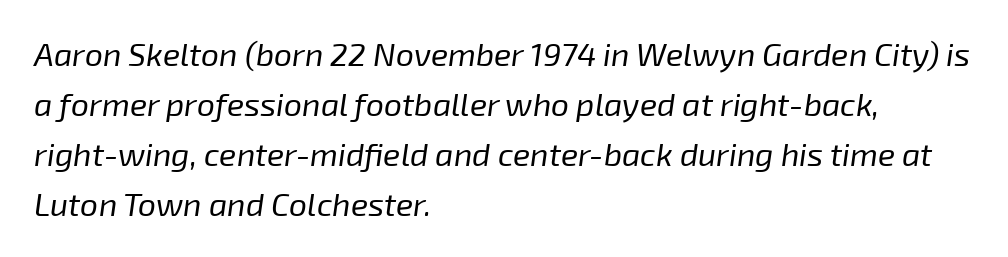
Clear beneath every line of the passage. Stems here are at most as thick as an everyday book face. The rendering uses a moderate line-height, typical for paragraphs. All the whitespace from short lines collects on the right. Is this a fixed-width face? No — the glyphs have proportional, varying widths. Yep, that's italic — everything's leaning.
